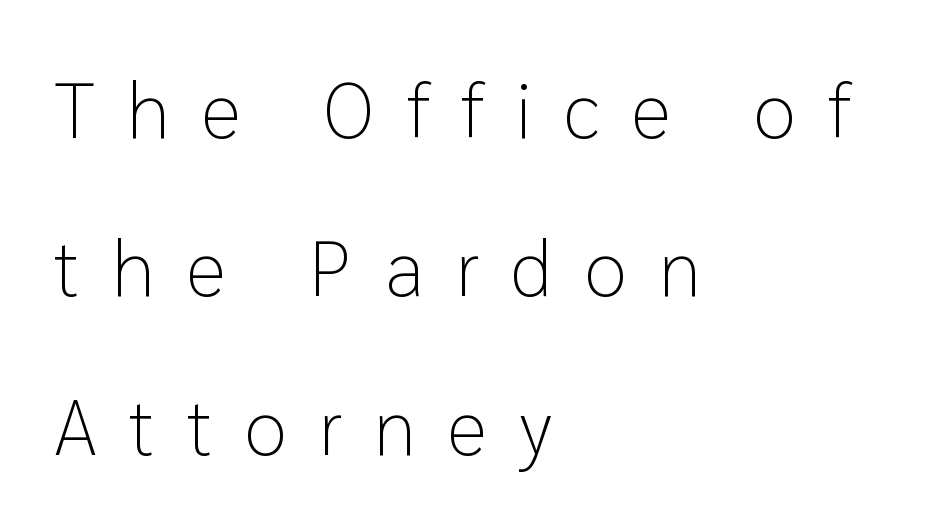
The image shows 78 px light sans-serif type, upright; set left-aligned, loose line spacing (2.03x), unusually wide letter spacing (+0.41 em), not underlined; low stroke contrast and a medium x-height.
